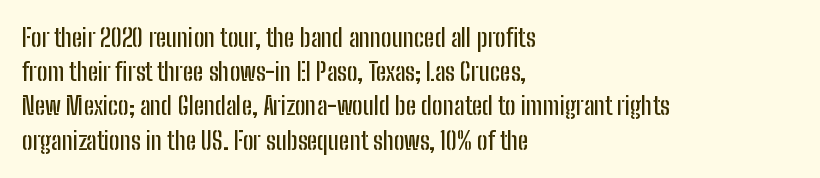
The lettering holds an erect, upright posture throughout. Nobody drew a line under any word here. This rendering uses left alignment, leaving the right contour irregular. Each new line begins a customary step beneath the previous one. Students, note that the glyphs here touch the page at normal intervals.
